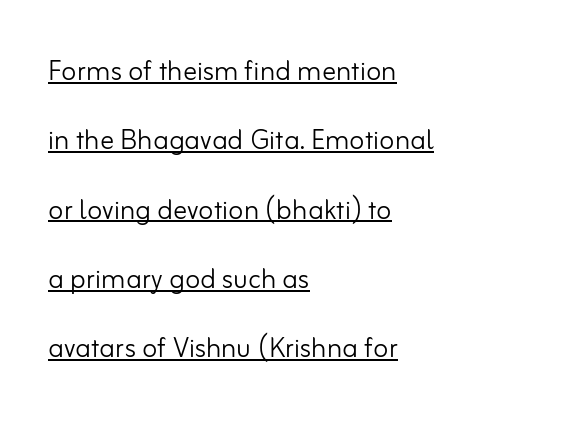
Short note: letters normally spaced. Stem width sits at or under what a default text font uses. If you drew a ruler down the left edge, every line would touch it. Think of a printed novel: that variable character pitch is what you see here. Type style note: lacks serifs.
